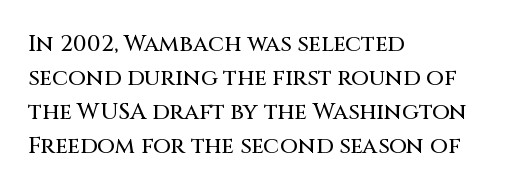
Clear beneath every line of the passage. Notice how descenders clear the ascenders below comfortably — that's standard leading. In terms of letterspacing, this is plain default setting. The lettering stays uniformly vertical, giving the passage a roman look. The lines in this sample share a left origin and differ only in where they stop.
